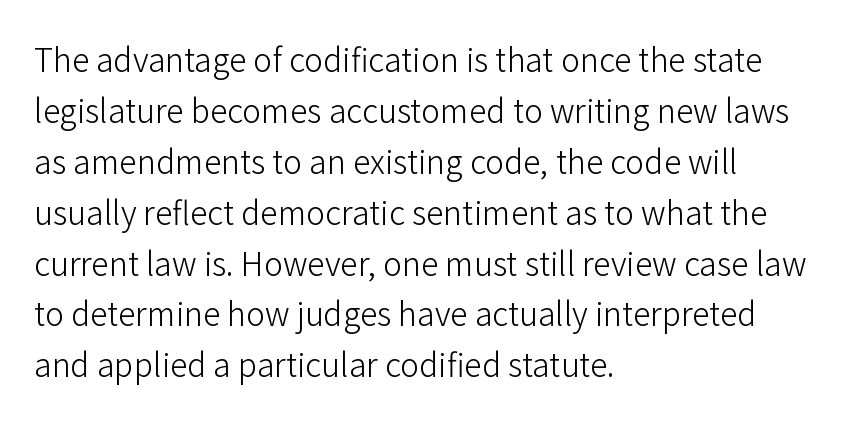
Q: Is the text bold? A: No.
Q: Is the text italic (slanted)? A: No, it is upright.
Q: Is the typeface a serif or a sans-serif typeface? A: Sans-serif.
Q: Is the text underlined? A: No.
Q: How is the paragraph aligned? A: Left-aligned.
Q: Is the spacing between letters normal or unusually wide? A: Normal.
Q: Is the spacing between lines tight, normal or loose? A: Normal.
Q: Width (condensed, normal, or wide)? A: Normal.
Q: Stroke contrast? A: Low.
Q: x-height? A: Medium.
Q: Monospaced? A: No.
